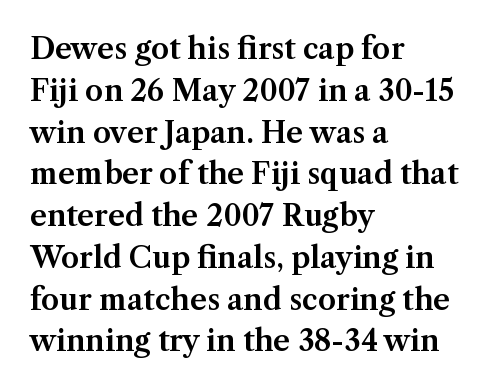
The image shows 29 px serif type, upright; set left-aligned, normal line spacing (1.44x), normal letter spacing, not underlined; medium stroke contrast and a medium x-height.
